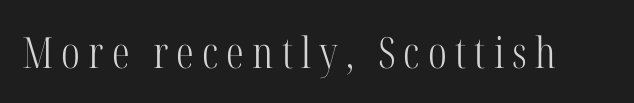
A bare baseline throughout the passage. It's the straight-up-and-down kind of type. The face used here is proportionally spaced, like ordinary book or web type. Weight class: somewhere from thin through regular. Old-style or modern, the face here clearly has serifs.
